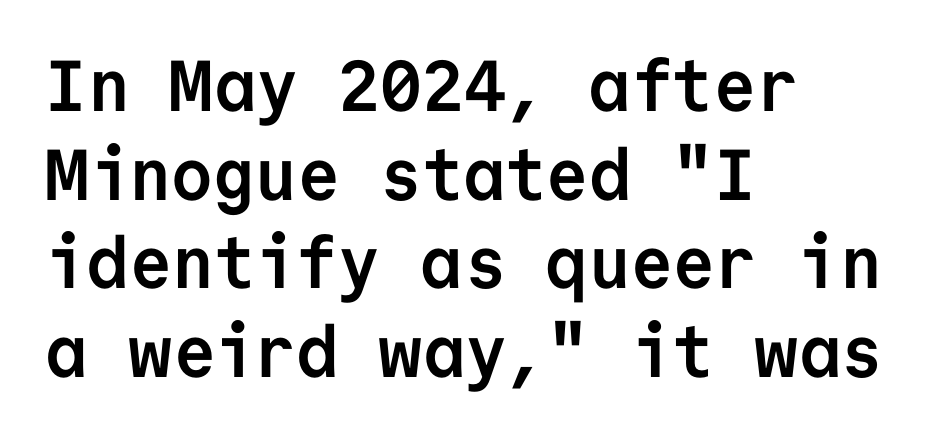
Nobody drew a line under any word here. The glyphs have the mass of a bold cut. Visually the block forms a straight wall on the left and a jagged coastline on the right. Quick note: not italic, upright.
